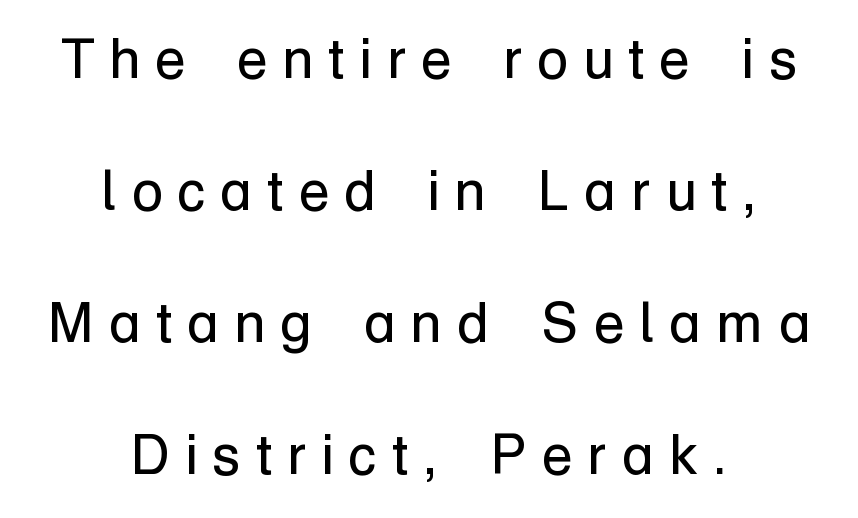
The image shows 56 px regular-weight sans-serif type, upright; set centered, loose line spacing (2.36x), unusually wide letter spacing (+0.27 em), not underlined; low stroke contrast and a medium x-height.
